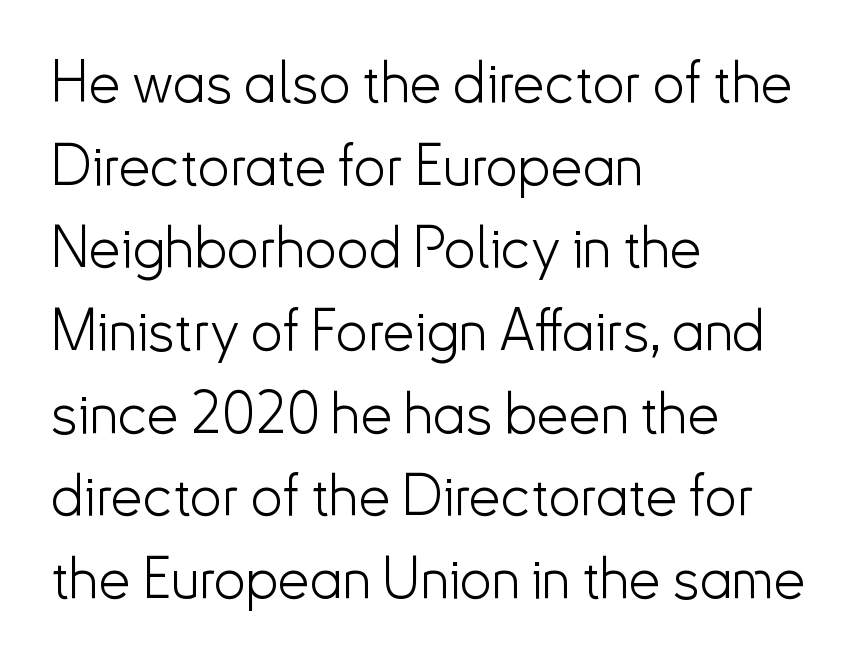
The image shows 57 px light sans-serif type, upright; set left-aligned, normal line spacing (1.45x), normal letter spacing, not underlined; low stroke contrast and a small x-height.
